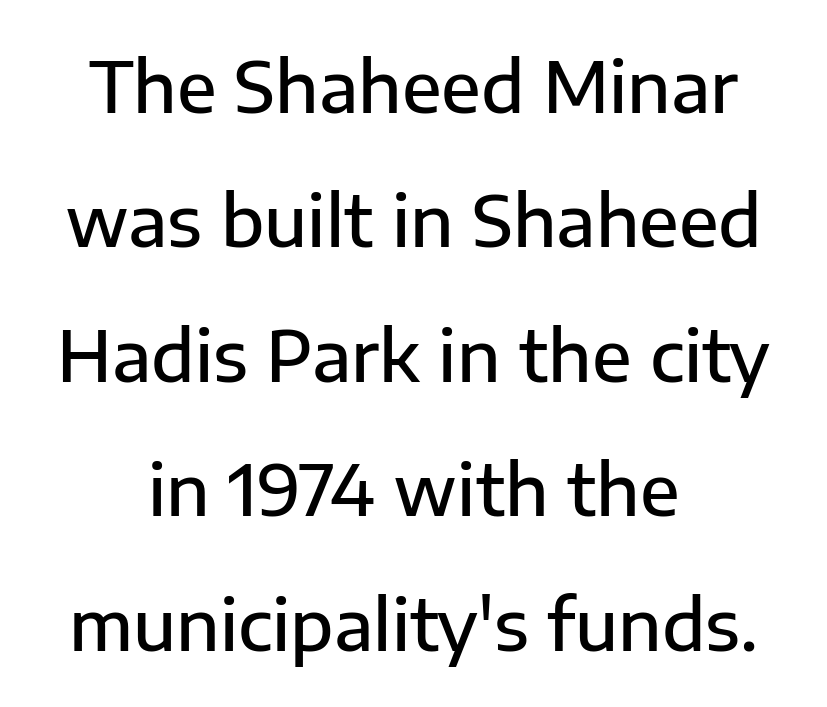
Leading is clearly above the norm, producing a sparse column. Students, this is semibold: more ink than regular, less than bold. The horizontal fit of the characters is conventional and even. The font family rendered here belongs to the sans-serif group. The specimen reads as upright at a glance. The area under the type is left untouched.
